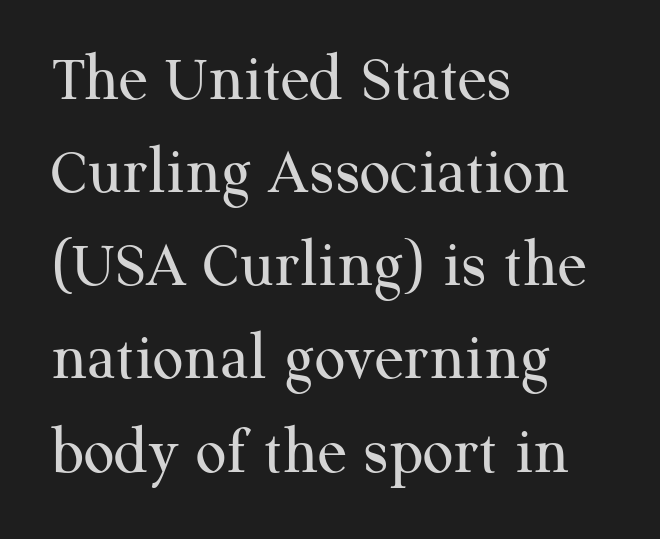
{"serif": "yes", "italic": "no", "bold": "no", "weight": "regular", "width": "normal", "stroke_contrast": "medium", "x_height": "medium", "monospaced": "no", "underline": "no", "align": "left", "line_spacing": "normal", "line_spacing_ratio": 1.37, "letter_spacing": "normal", "letter_spacing_em": 0.0, "glyph_px": 68}
